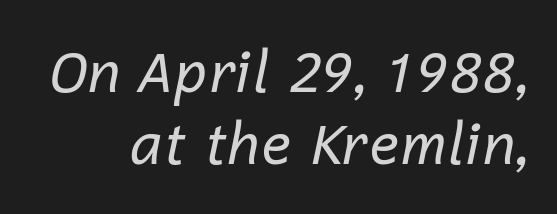
{"italic": "yes", "lean": "right", "slant_degrees": 12, "bold": "no", "weight": "regular", "width": "normal", "stroke_contrast": "low", "x_height": "medium", "monospaced": "no", "underline": "no", "line_spacing": "normal", "line_spacing_ratio": 1.29, "letter_spacing": "normal", "letter_spacing_em": 0.0, "glyph_px": 56}
